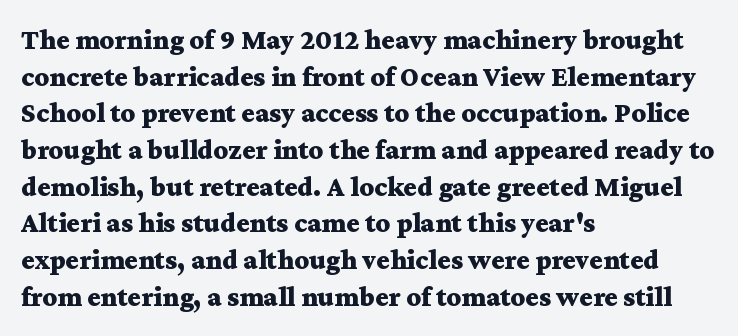
The image shows 28 px bold, wide serif type, upright; set left-aligned, normal line spacing (1.31x), normal letter spacing, not underlined; medium stroke contrast and a medium x-height.
